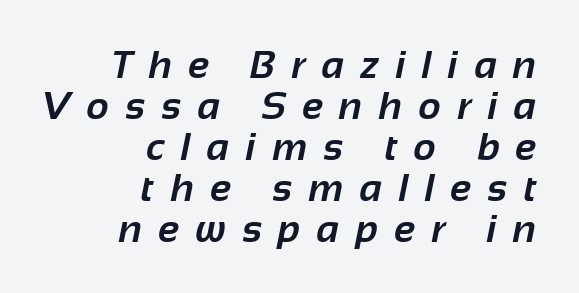
{"serif": "no", "bold": "yes", "weight": "bold", "width": "normal", "stroke_contrast": "low", "x_height": "medium", "monospaced": "no", "underline": "no", "align": "right", "line_spacing": "tight", "line_spacing_ratio": 1.05, "letter_spacing": "wide", "letter_spacing_em": 0.42, "glyph_px": 39}
